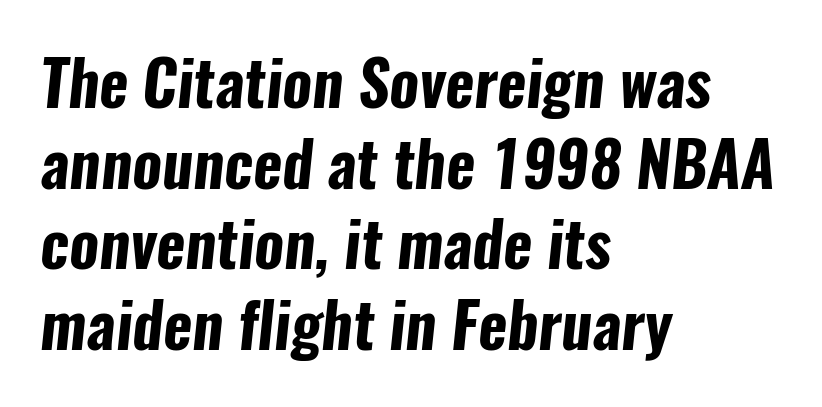
Q: Is the text bold? A: Yes.
Q: Is the typeface a serif or a sans-serif typeface? A: Sans-serif.
Q: Is the text underlined? A: No.
Q: How is the paragraph aligned? A: Left-aligned.
Q: Is the spacing between letters normal or unusually wide? A: Normal.
Q: Is the spacing between lines tight, normal or loose? A: Normal.
Q: Width (condensed, normal, or wide)? A: Condensed.
Q: Stroke contrast? A: Low.
Q: x-height? A: Medium.
Q: Monospaced? A: No.
